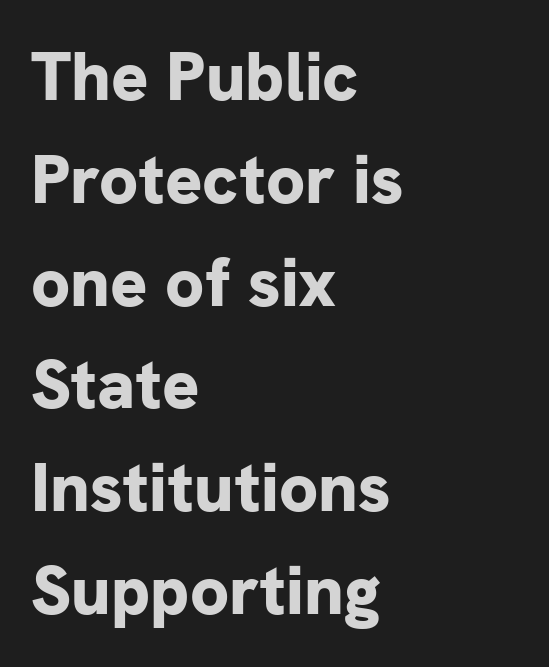
Is the block centered? No — it sits flush against the left margin. Words float on clear page, feet unadorned. The passage shown is emphatically bold. Notice how the stems are strictly vertical — no italics here. A typesetter would call this proportional, since set widths differ per character. Vertical spacing — default.
